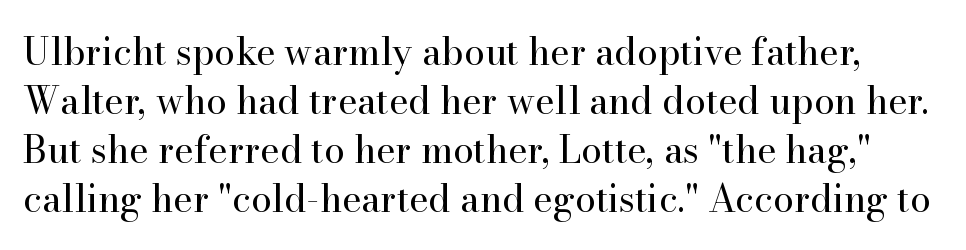
If you drew a line through each stem, it would be perfectly vertical. The face used here is proportionally spaced, like ordinary book or web type. Yep, those are serifs on the letters. The letters look calm and open, with moderate or lighter stems.
